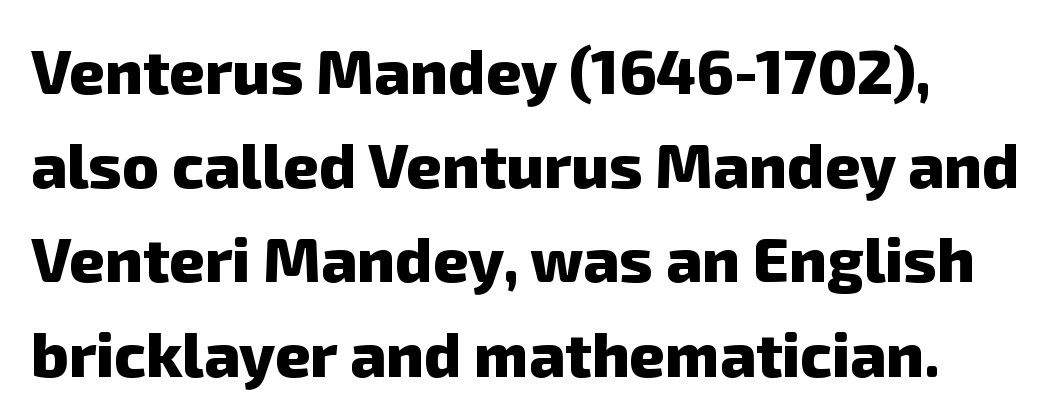
The image shows 62 px heavy sans-serif type; set normal line spacing (1.52x), normal letter spacing, not underlined; low stroke contrast and a medium x-height.
